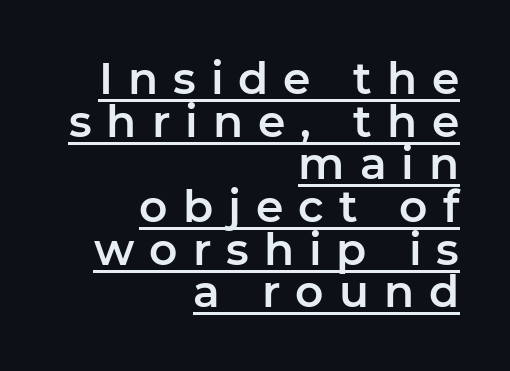
Q: Is the text italic (slanted)? A: No, it is upright.
Q: Is the typeface a serif or a sans-serif typeface? A: Sans-serif.
Q: Is the text underlined? A: Yes.
Q: How is the paragraph aligned? A: Right-aligned.
Q: Is the spacing between letters normal or unusually wide? A: Unusually wide.
Q: Is the spacing between lines tight, normal or loose? A: Tight.
Q: Width (condensed, normal, or wide)? A: Normal.
Q: Stroke contrast? A: Low.
Q: x-height? A: Medium.
Q: Monospaced? A: No.
